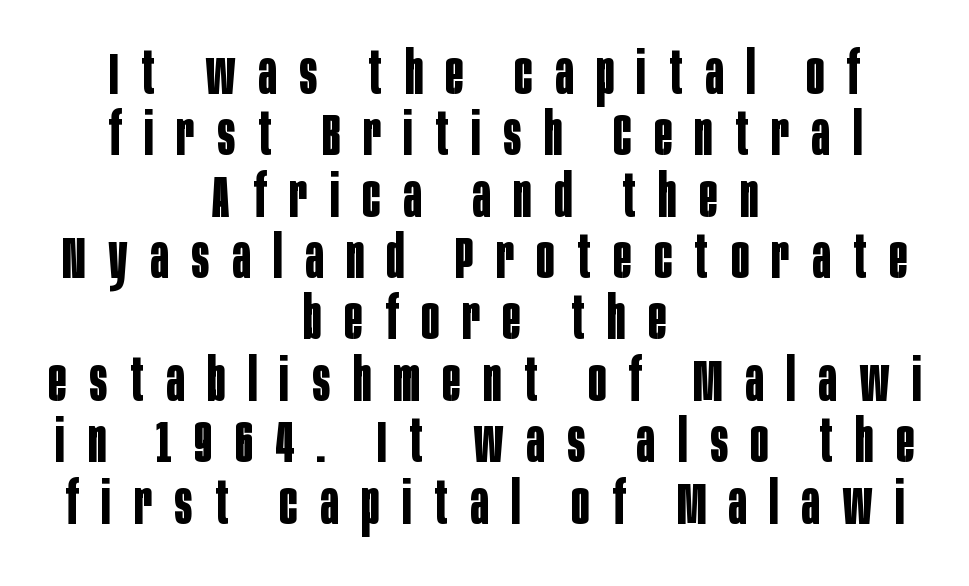
Quick note: underline off. Each letter keeps its own natural width here, so spacing adapts to shape. The specimen reads as upright at a glance. What's the leading like? Squeezed, with rows nearly overlapping. Visually the block forms a symmetrical silhouette, jagged on both flanks. Serif or sans? Sans — the stroke terminals are bare.
